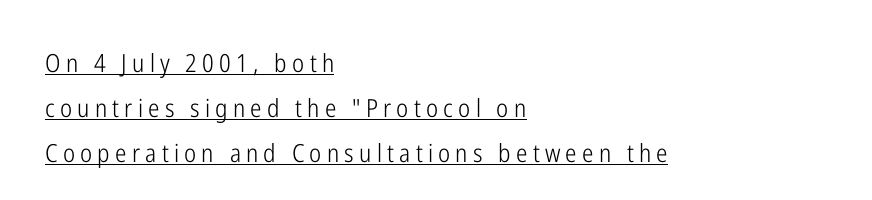
Line beginnings align vertically; line endings do not. The weight tops out at a normal text grade. These lines have a slow, spaced-out rhythm from letter to letter. Ordinary non-slanted type is in use. The lettering is marked with a stroke running underneath it.
